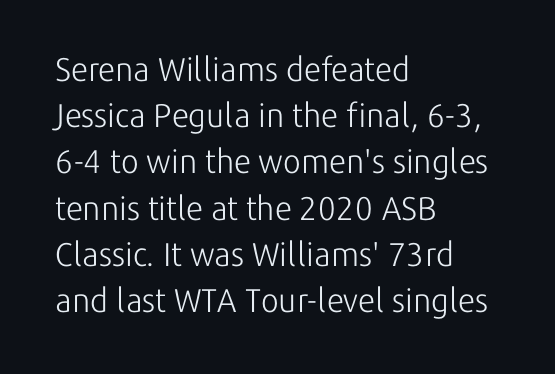
Leading: standard. Look at the bottom of the vertical strokes: they stop flat, with no serifs. Posture: vertical. Does extra space separate the letters? No, they use regular spacing.
